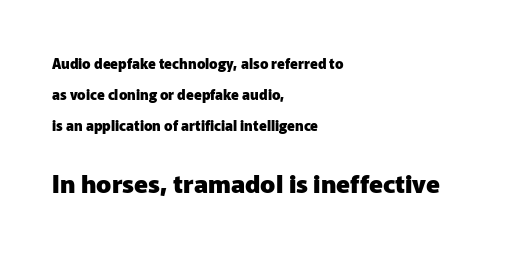
Q: Is the text bold? A: Yes.
Q: Is the text italic (slanted)? A: No, it is upright.
Q: Is the text underlined? A: No.
Q: How is the paragraph aligned? A: Left-aligned.
Q: Is the spacing between letters normal or unusually wide? A: Normal.
Q: Is the spacing between lines tight, normal or loose? A: Loose.
Q: Which block of text is set in a larger size, the first (top) or the second (bottom)? A: The second (bottom) one.
